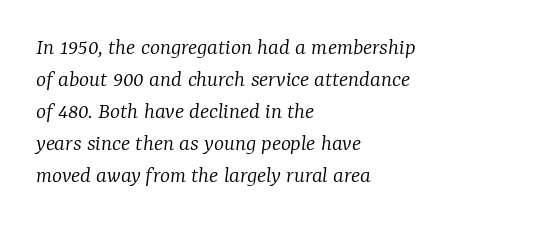
{"italic": "yes", "lean": "right", "slant_degrees": 7, "bold": "no", "underline": "no", "align": "left", "line_spacing": "normal", "line_spacing_ratio": 1.33, "letter_spacing": "normal", "letter_spacing_em": 0.0, "glyph_px": 24}
